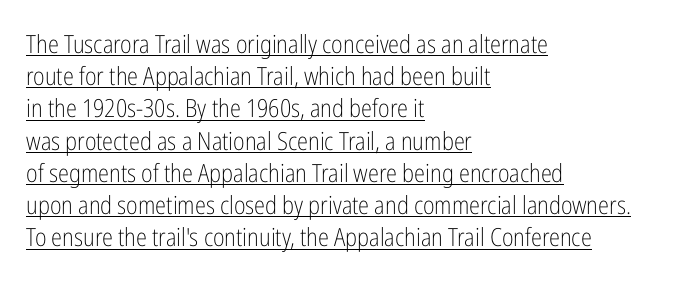
Compared with a centered layout, this one pins lines to the left instead. The sample's only ornament is a line tracing under the words. The letterforms sit at book weight or below. Spacing between characters is what you'd get straight out of the box. Evenly set lines give the paragraph a standard silhouette.
